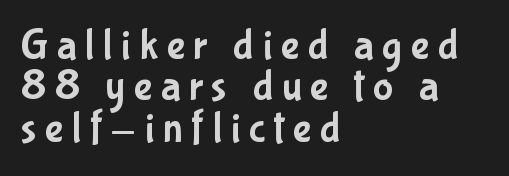
The type is letterspaced generously, with wide tracking. Letters rest on an invisible, unmarked baseline. Every character sits straight up, as roman type does. Note: no serifs on the glyphs. This sample has the flowing, uneven cadence of proportional lettering. Line starts are locked; line ends wander.
